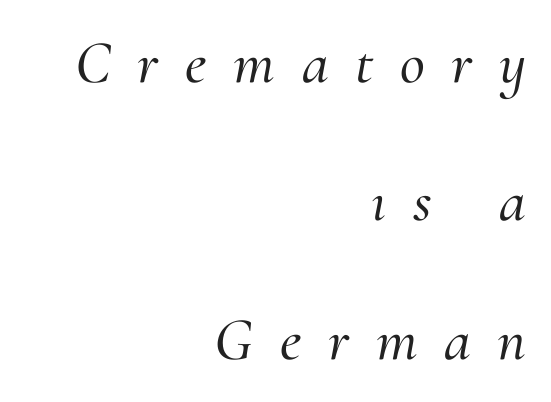
Substantial extra tracking has been applied to these lines. A flush-right, rag-left setting is used for this passage. The baseline area is clear. Looking at the ascenders, they clearly lean. Unlike a clean sans, this face finishes its strokes with serifs. The face used here is proportionally spaced, like ordinary book or web type.
